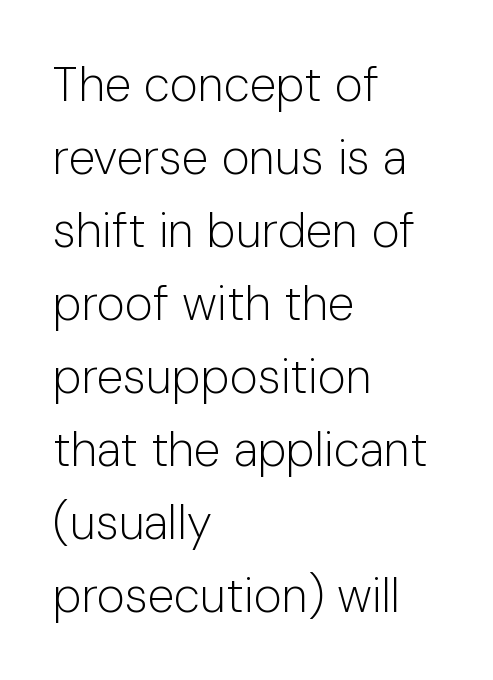
{"serif": "no", "italic": "no", "bold": "no", "weight": "light", "width": "normal", "stroke_contrast": "low", "x_height": "medium", "monospaced": "no", "underline": "no", "align": "left", "line_spacing": "normal", "line_spacing_ratio": 1.52, "letter_spacing": "normal", "letter_spacing_em": 0.0, "glyph_px": 48}
